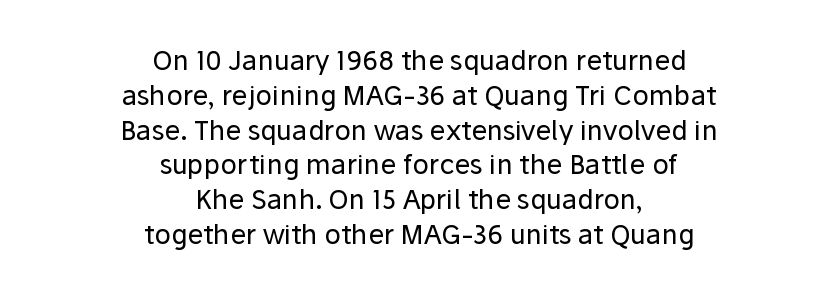
{"italic": "no", "bold": "no", "underline": "no", "align": "center", "line_spacing": "normal", "line_spacing_ratio": 1.29, "letter_spacing": "normal", "letter_spacing_em": 0.0, "glyph_px": 27}
